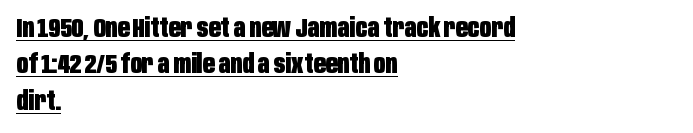
The image shows 26 px bold type, upright; set left-aligned, normal line spacing (1.4x), normal letter spacing, underlined.
